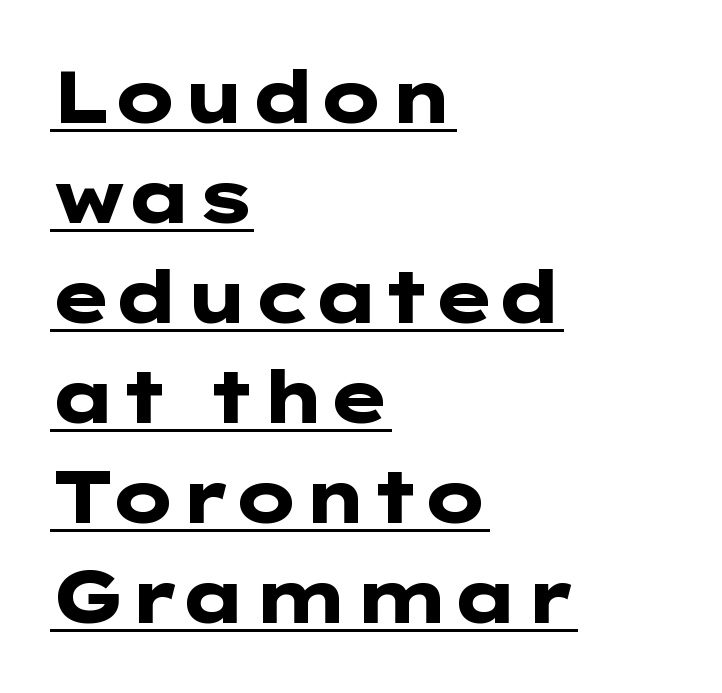
Q: Is the text bold? A: Yes.
Q: Is the text italic (slanted)? A: No, it is upright.
Q: Is the typeface a serif or a sans-serif typeface? A: Sans-serif.
Q: Is the text underlined? A: Yes.
Q: How is the paragraph aligned? A: Left-aligned.
Q: Is the spacing between letters normal or unusually wide? A: Normal.
Q: Is the spacing between lines tight, normal or loose? A: Normal.
Q: Width (condensed, normal, or wide)? A: Wide.
Q: Stroke contrast? A: Low.
Q: x-height? A: Medium.
